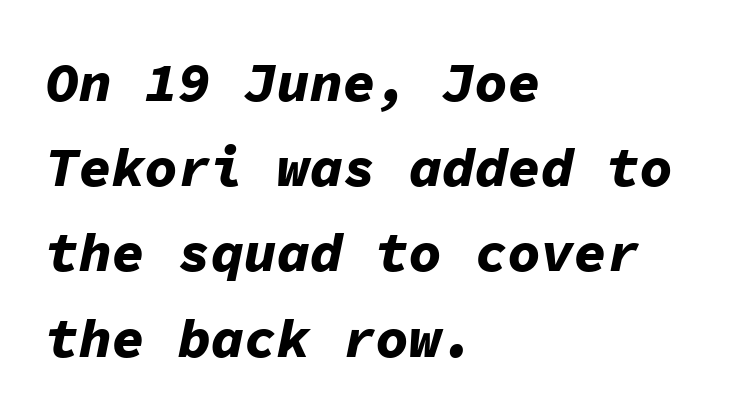
Honestly, the row spacing looks completely unremarkable. Weight check: bold — yes, fully. Yep, that's italic — everything's leaning. Beneath every word, the page is bare. Caption: multi-line text, flush left, ragged right.
